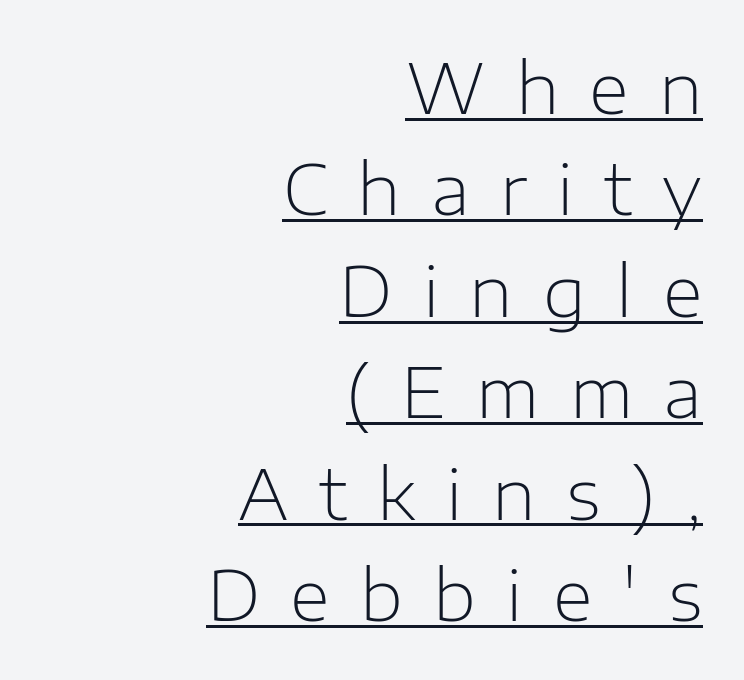
Q: Is the text bold? A: No.
Q: Is the text italic (slanted)? A: No, it is upright.
Q: Is the typeface a serif or a sans-serif typeface? A: Sans-serif.
Q: Is the text underlined? A: Yes.
Q: How is the paragraph aligned? A: Right-aligned.
Q: Is the spacing between letters normal or unusually wide? A: Unusually wide.
Q: Is the spacing between lines tight, normal or loose? A: Normal.
Q: Width (condensed, normal, or wide)? A: Normal.
Q: Stroke contrast? A: Low.
Q: x-height? A: Medium.
Q: Monospaced? A: No.
